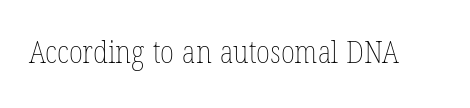
Q: Is the text bold? A: No.
Q: Is the text italic (slanted)? A: No, it is upright.
Q: Is the text underlined? A: No.
Q: Is the spacing between letters normal or unusually wide? A: Normal.
Q: Width (condensed, normal, or wide)? A: Condensed.
Q: Stroke contrast? A: Low.
Q: x-height? A: Medium.
Q: Monospaced? A: No.
